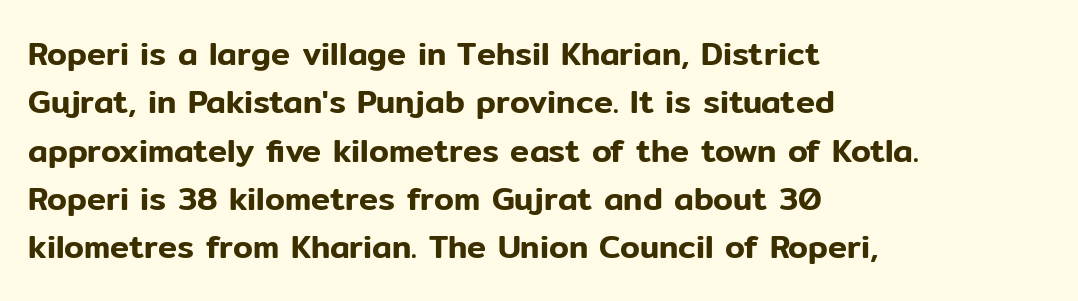
Unmarked baselines from the first word to the last. Each letter keeps its own natural width here, so spacing adapts to shape. The block of text has a typical density, with ordinary space between rows. Observe the absence of serifs on each vertical stroke in this sample.
